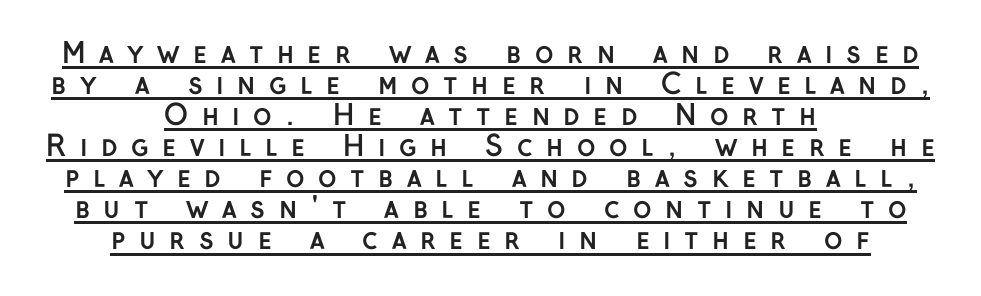
The letters are bold, with thick, heavy strokes. The typeface chosen for these lines omits serifs. Unlike italic type, these characters show no tilt at all. The string is rendered with underlining switched on. The text block is weighted toward neither margin, spreading evenly from the middle.
